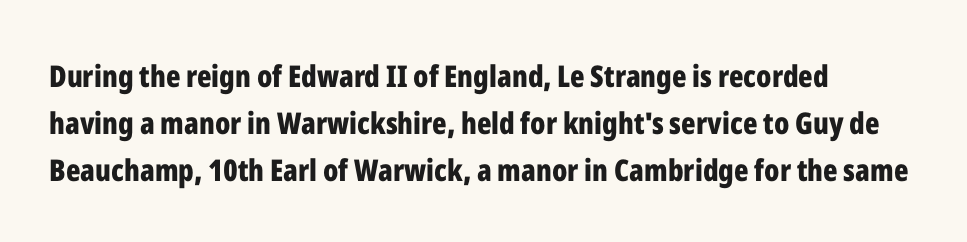
Q: Is the text bold? A: Yes.
Q: Is the text italic (slanted)? A: No, it is upright.
Q: Is the typeface a serif or a sans-serif typeface? A: Sans-serif.
Q: Is the text underlined? A: No.
Q: How is the paragraph aligned? A: Left-aligned.
Q: Is the spacing between letters normal or unusually wide? A: Normal.
Q: Is the spacing between lines tight, normal or loose? A: Normal.
Q: Width (condensed, normal, or wide)? A: Condensed.
Q: Stroke contrast? A: Low.
Q: x-height? A: Medium.
Q: Monospaced? A: No.
